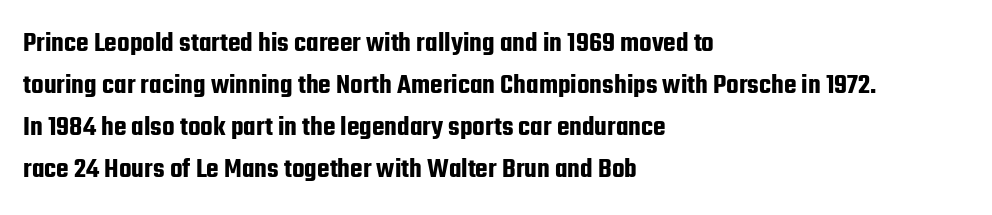
Leftover space on each line is placed entirely after the last word. The letters carry no serifs — their stems end cleanly without finishing strokes. Only glyphs here, with clear space below each row. The gaps between neighbouring characters are ordinary and unremarkable. These lines were composed using upright roman letters. Proportional: the letters do not fall into vertical columns.
